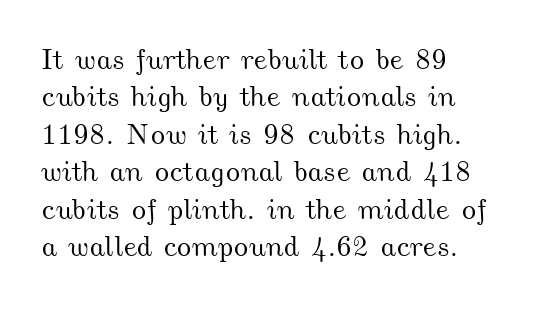
The image shows 29 px wide type; set left-aligned, normal line spacing (1.29x), normal letter spacing, not underlined; medium stroke contrast and a small x-height.
